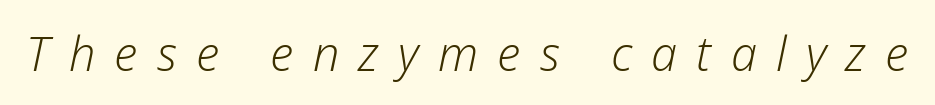
Q: Is the text bold? A: No.
Q: Is the text italic (slanted)? A: Yes, it leans right by about 12 degrees.
Q: Is the text underlined? A: No.
Q: Is the spacing between letters normal or unusually wide? A: Unusually wide.
Q: Width (condensed, normal, or wide)? A: Normal.
Q: Stroke contrast? A: Low.
Q: x-height? A: Medium.
Q: Monospaced? A: No.
